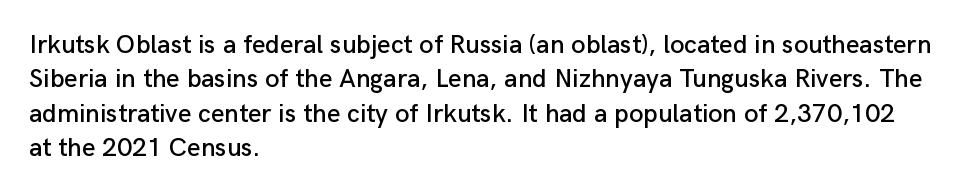
{"italic": "no", "underline": "no", "align": "left", "line_spacing": "normal", "line_spacing_ratio": 1.32, "letter_spacing": "normal", "letter_spacing_em": 0.0, "glyph_px": 26}
